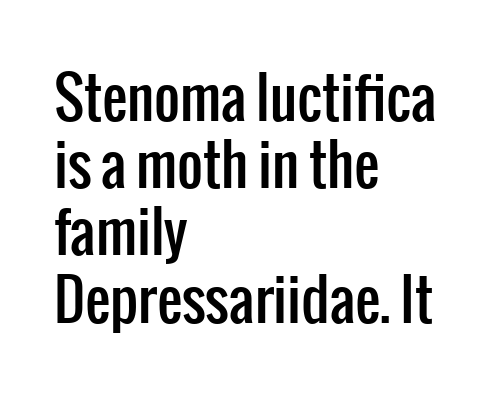
Q: Is the text italic (slanted)? A: No, it is upright.
Q: Is the typeface a serif or a sans-serif typeface? A: Sans-serif.
Q: Is the text underlined? A: No.
Q: How is the paragraph aligned? A: Left-aligned.
Q: Is the spacing between letters normal or unusually wide? A: Normal.
Q: Width (condensed, normal, or wide)? A: Condensed.
Q: Stroke contrast? A: Low.
Q: x-height? A: Medium.
Q: Monospaced? A: No.
